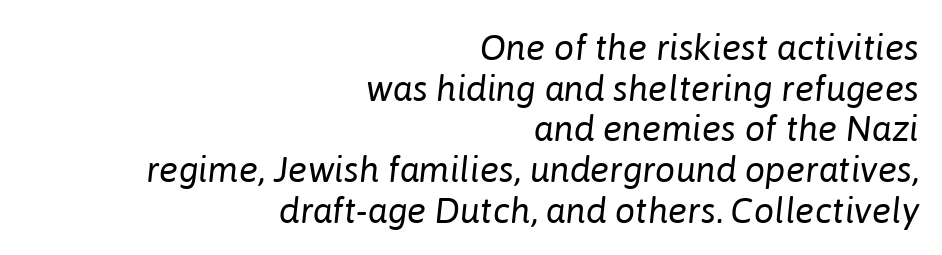
The lines are packed closely together with very little leading. Words appear dense and cohesive because spacing is normal. You could not count columns in this text — the font is proportionally spaced. Descenders are the only things crossing below the line.
